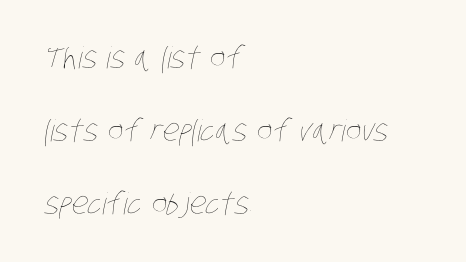
Q: Is the text bold? A: No.
Q: Is the text underlined? A: No.
Q: How is the paragraph aligned? A: Left-aligned.
Q: Is the spacing between letters normal or unusually wide? A: Normal.
Q: Is the spacing between lines tight, normal or loose? A: Loose.
Q: Width (condensed, normal, or wide)? A: Condensed.
Q: Stroke contrast? A: Low.
Q: x-height? A: Large.
Q: Monospaced? A: No.
